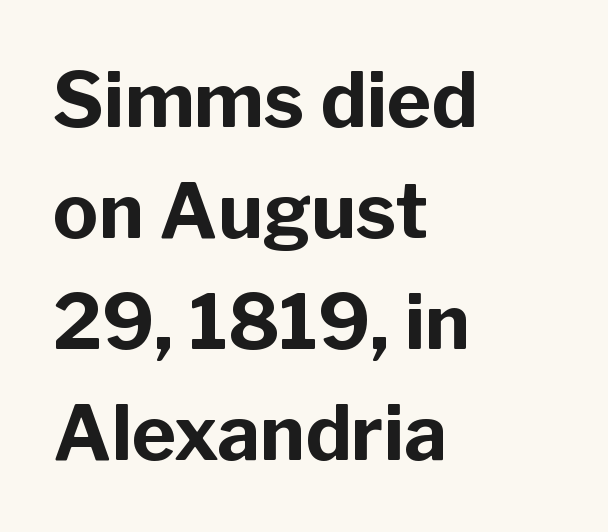
The image shows 76 px bold sans-serif type, upright; set left-aligned, normal line spacing (1.46x), normal letter spacing, not underlined; low stroke contrast and a medium x-height.
